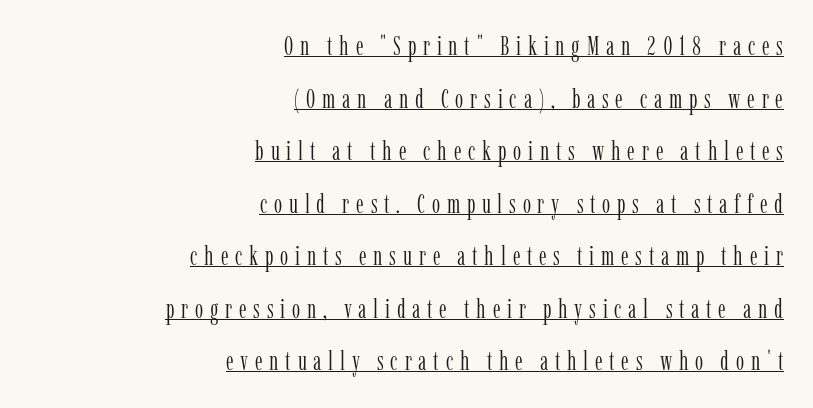
Does the copy run flush right? Yes — the right margin is perfectly even. The block of text is sparse from top to bottom, with ample space between rows. On a weight scale, this lands at 450 or below. The letters stand straight up with perfectly vertical stems. Decoration check: the copy is underlined.
